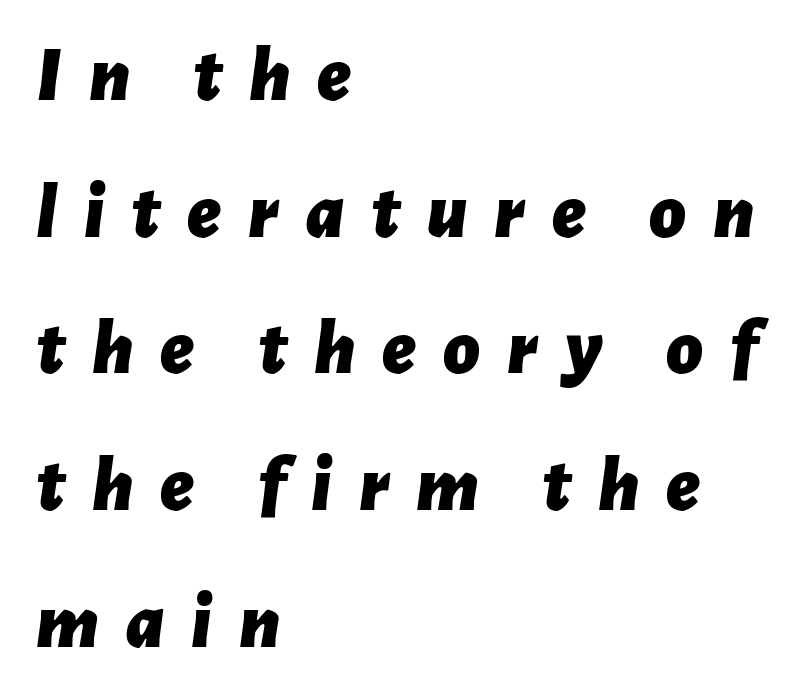
This sample has the flowing, uneven cadence of proportional lettering. A dark, heavy texture on the line: the type is bold. In CSS terms this would be text-align: left. Rule under the text: the space is simply empty. Loose tracking; the words dissolve into strings of separated letters.
